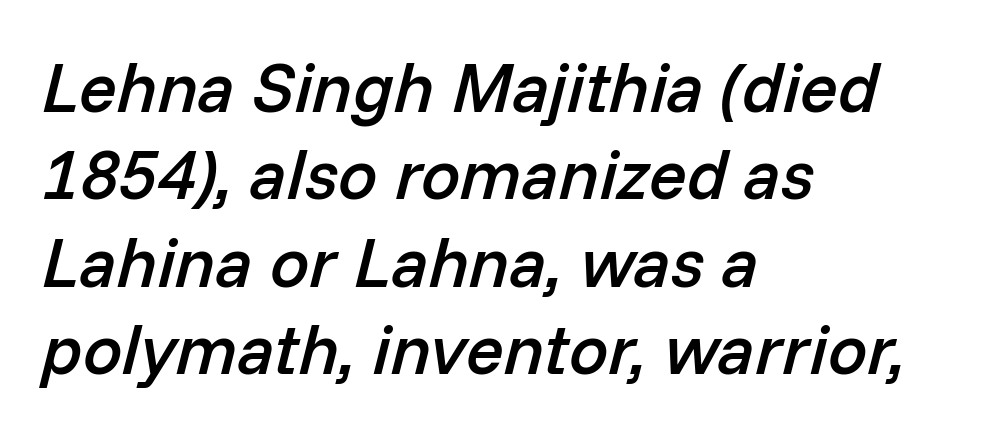
A clean baseline with only descenders dipping below it. The rendering keeps characters at their native spacing. Proportional: the letters do not fall into vertical columns. Horizontal alignment here is leftward, the default for most running prose. Emphasis-style slanted type is in use. Its strokes are somewhat broadened, the hallmark of semibold type.
